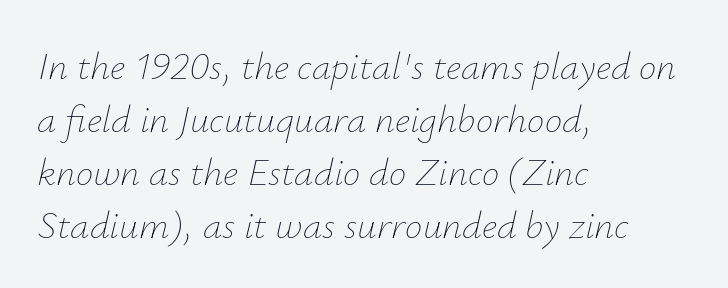
Q: Is the text bold? A: No.
Q: Is the text italic (slanted)? A: Yes, it leans right by about 12 degrees.
Q: Is the text underlined? A: No.
Q: How is the paragraph aligned? A: Left-aligned.
Q: Is the spacing between letters normal or unusually wide? A: Normal.
Q: Is the spacing between lines tight, normal or loose? A: Normal.
Q: Width (condensed, normal, or wide)? A: Normal.
Q: Stroke contrast? A: Low.
Q: x-height? A: Small.
Q: Monospaced? A: No.
